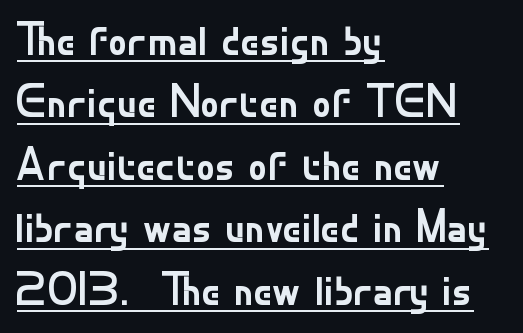
Standard letterfit; no display-style spreading of the glyphs. Is this a fixed-width face? No — the glyphs have proportional, varying widths. This sample carries an underscore along the baseline area. This sample is left-justified, so line endings fall wherever the words run out.
